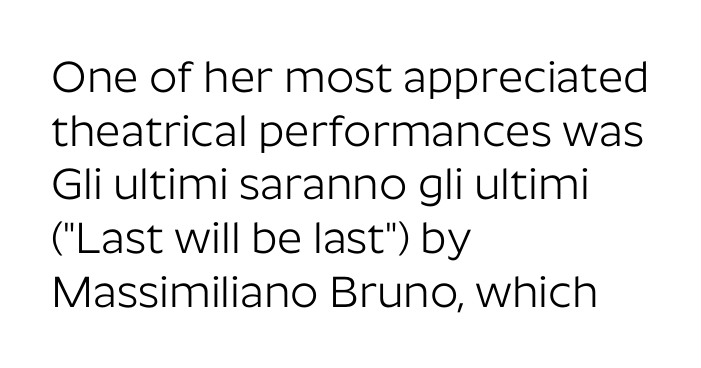
The image shows 44 px light sans-serif type, upright; set left-aligned, line spacing 1.22x, normal letter spacing, not underlined; low stroke contrast and a medium x-height.
